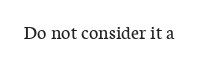
The image shows 20 px text type, upright; set normal letter spacing, not underlined.
